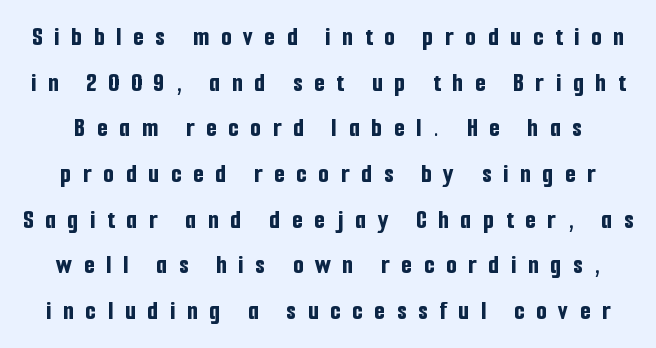
{"italic": "no", "bold": "yes", "underline": "no", "line_spacing": "normal", "line_spacing_ratio": 1.69, "letter_spacing": "wide", "letter_spacing_em": 0.44, "glyph_px": 27}
